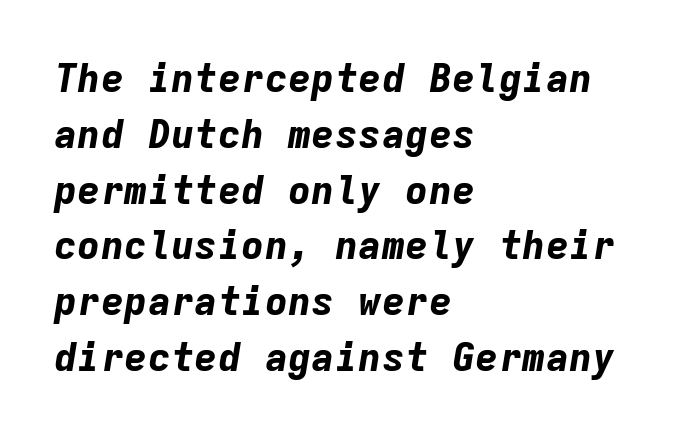
The image shows 39 px bold type, italic (leaning right), monospaced; set left-aligned, normal line spacing (1.43x), normal letter spacing, not underlined; low stroke contrast and a medium x-height.
